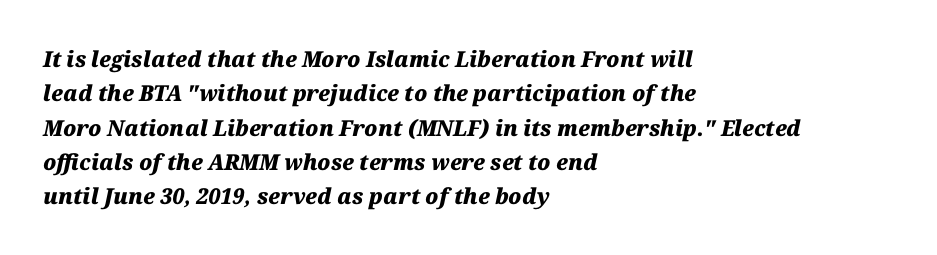
Q: Is the text bold? A: Yes.
Q: Is the text italic (slanted)? A: Yes, it leans right by about 12 degrees.
Q: Is the text underlined? A: No.
Q: How is the paragraph aligned? A: Left-aligned.
Q: Is the spacing between letters normal or unusually wide? A: Normal.
Q: Is the spacing between lines tight, normal or loose? A: Normal.
